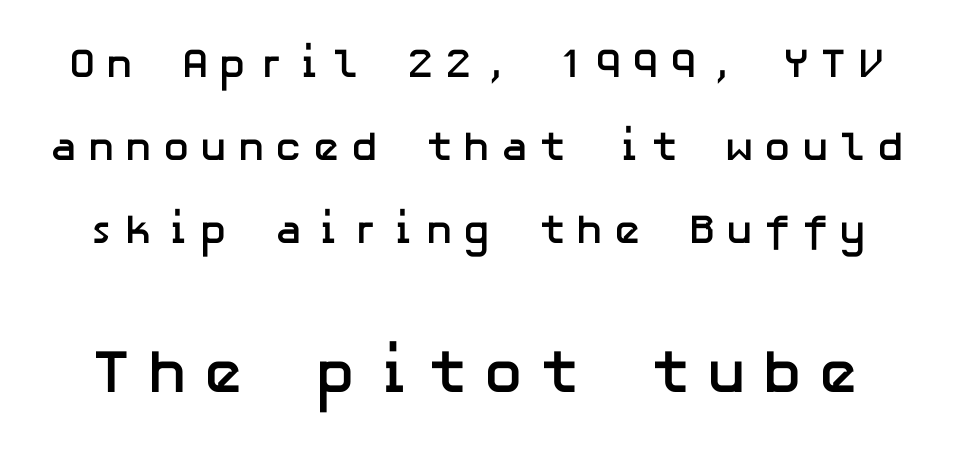
{"serif": "no", "italic": "no", "bold": "yes", "weight": "semibold", "width": "normal", "stroke_contrast": "low", "x_height": "medium", "underline": "no", "line_spacing": "loose", "line_spacing_ratio": 2.03, "letter_spacing": "wide", "letter_spacing_em": 0.25, "larger_block": "second", "size_ratio": 1.49, "glyph_px": 61}
